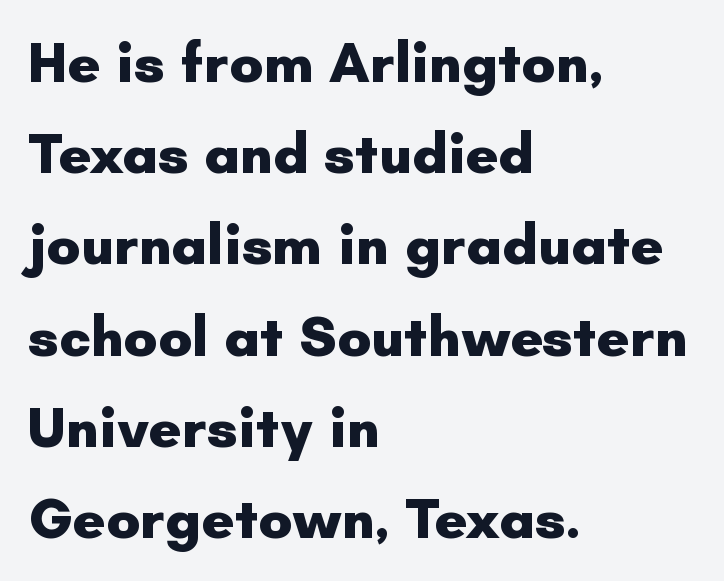
{"serif": "no", "italic": "no", "bold": "yes", "weight": "heavy", "width": "normal", "stroke_contrast": "low", "x_height": "small", "monospaced": "no", "underline": "no", "align": "left", "line_spacing": "normal", "line_spacing_ratio": 1.6, "letter_spacing": "normal", "letter_spacing_em": 0.0, "glyph_px": 57}
